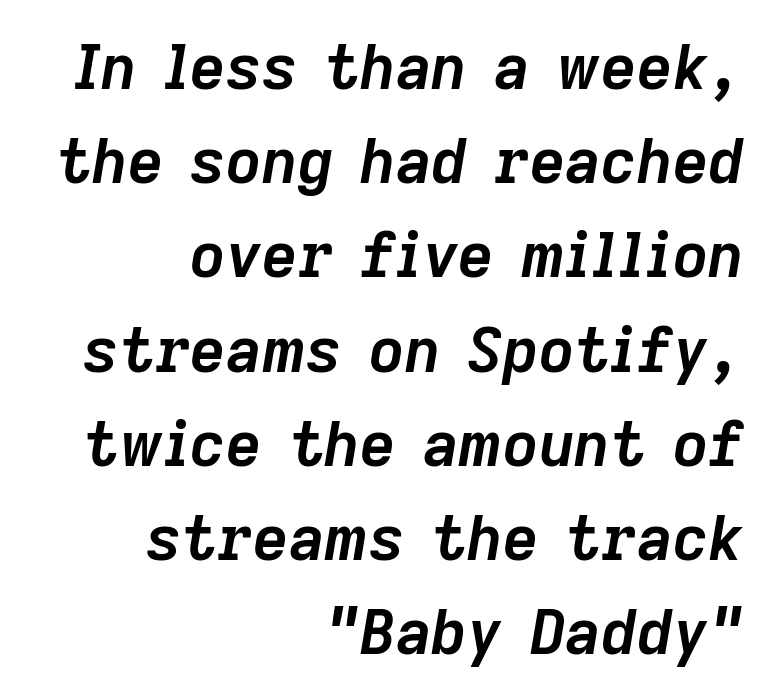
Successive baselines arrive at the customary interval. There's an unmistakable incline to the writing here. The typesetting leans heavy: a genuine bold. Do the characters align in a grid? No, the font is proportional.
